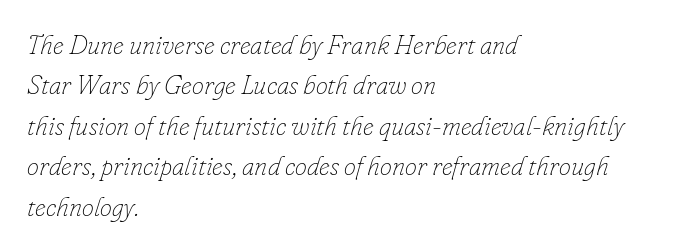
This reads as an unemphasized weight, regular at the heaviest. The typesetter chose a ragged-right arrangement here. Vertically, the passage feels balanced, rows spaced as you'd expect. You could call the tracking neutral — neither tight nor loose. Bare-footed words on every line. Would a proofreader flag this as italicized? Yes.
